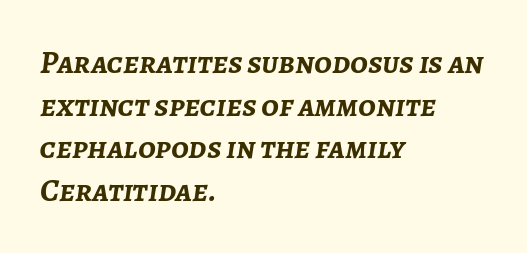
Q: Is the text bold? A: Yes.
Q: Is the text italic (slanted)? A: Yes, it leans right by about 7 degrees.
Q: Is the text underlined? A: No.
Q: How is the paragraph aligned? A: Left-aligned.
Q: Is the spacing between letters normal or unusually wide? A: Normal.
Q: Is the spacing between lines tight, normal or loose? A: Normal.
Q: Width (condensed, normal, or wide)? A: Normal.
Q: Stroke contrast? A: Low.
Q: x-height? A: Medium.
Q: Monospaced? A: No.
